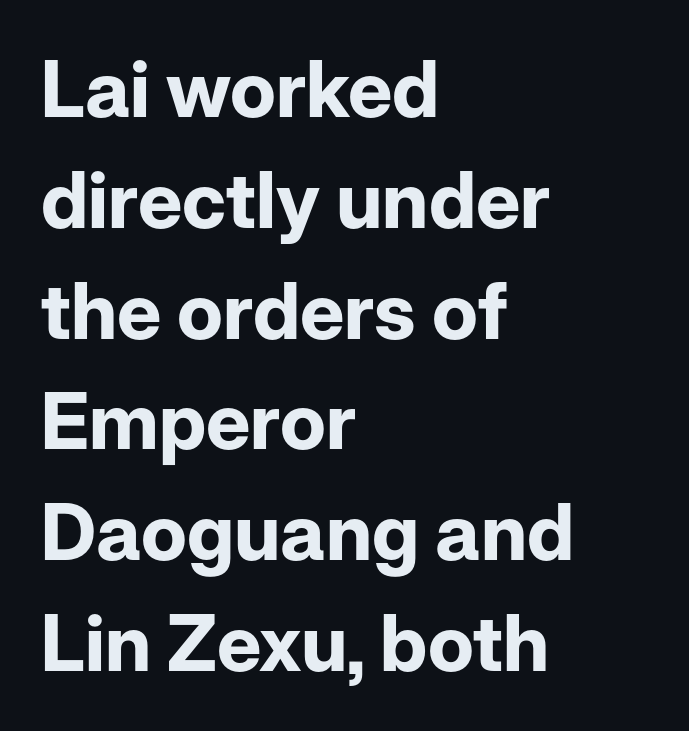
Q: Is the text bold? A: Yes.
Q: Is the text italic (slanted)? A: No, it is upright.
Q: Is the typeface a serif or a sans-serif typeface? A: Sans-serif.
Q: Is the text underlined? A: No.
Q: How is the paragraph aligned? A: Left-aligned.
Q: Is the spacing between letters normal or unusually wide? A: Normal.
Q: Is the spacing between lines tight, normal or loose? A: Normal.
Q: Width (condensed, normal, or wide)? A: Normal.
Q: Stroke contrast? A: Low.
Q: x-height? A: Medium.
Q: Monospaced? A: No.
